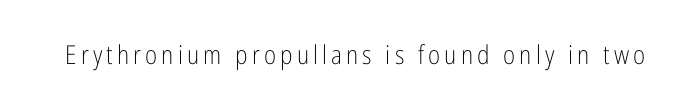
On a weight scale, this lands at 450 or below. The gap between lines stays unmarked. Notice how the stems are strictly vertical — no italics here.
